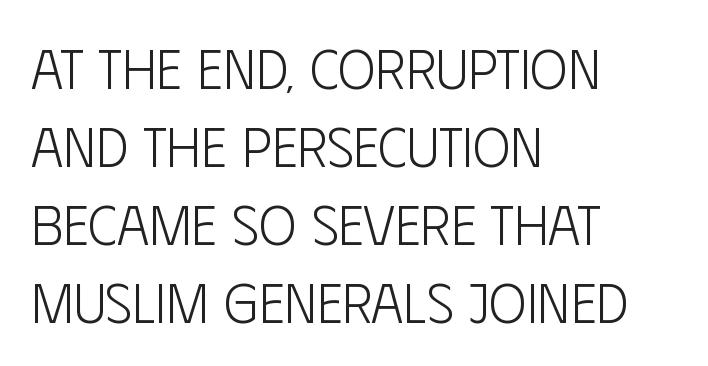
Evenly set lines give the paragraph a standard silhouette. Nope, not italic — everything's standing straight. Unmarked baselines from the first word to the last. Think of a printed novel: that variable character pitch is what you see here. In terms of letterform style, serifs are entirely absent. Is the stroke heavy? The answer is a plain regular-or-lighter.
